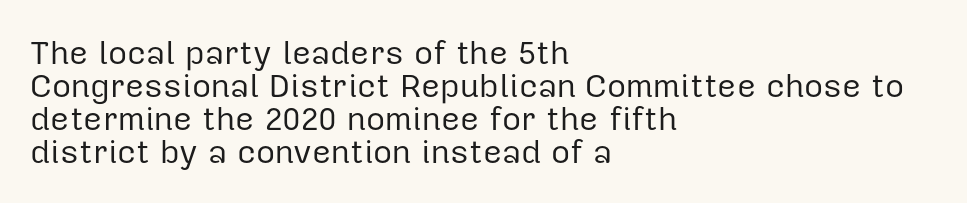
The image shows 33 px regular-weight sans-serif type, upright; set left-aligned, tight line spacing (1.0x), normal letter spacing, not underlined; low stroke contrast and a medium x-height.
